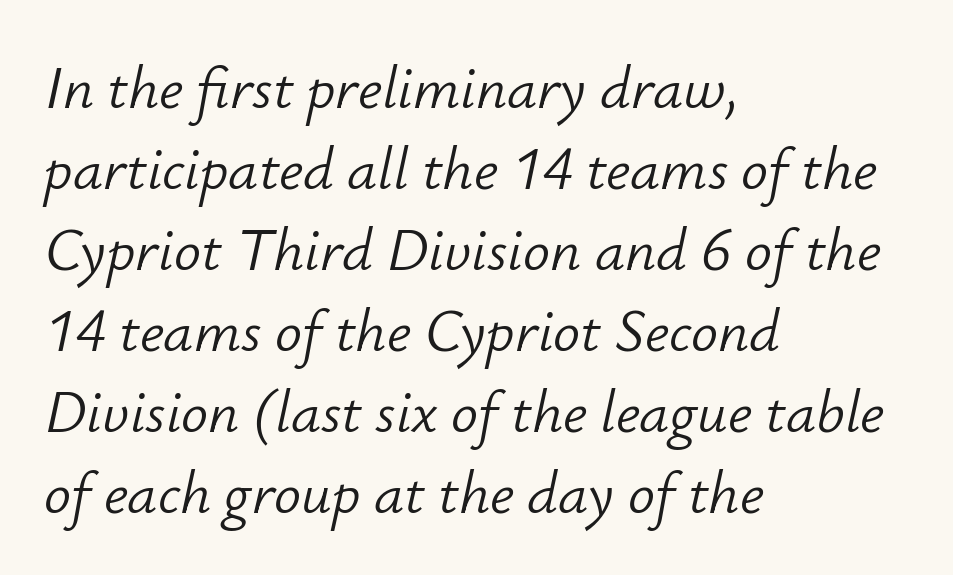
{"italic": "yes", "lean": "right", "slant_degrees": 12, "bold": "no", "weight": "light", "width": "normal", "stroke_contrast": "low", "x_height": "small", "monospaced": "no", "underline": "no", "align": "left", "line_spacing": "normal", "line_spacing_ratio": 1.35, "letter_spacing": "normal", "letter_spacing_em": 0.0, "glyph_px": 60}
